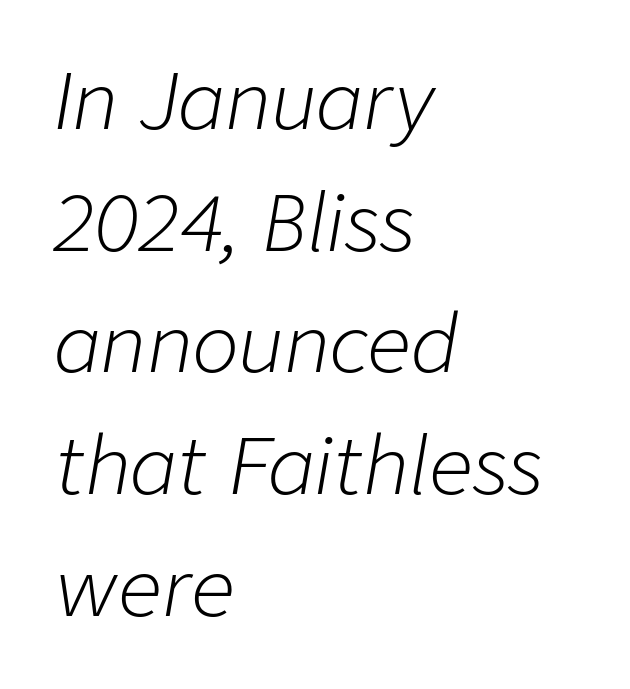
Q: Is the text bold? A: No.
Q: Is the text italic (slanted)? A: Yes, it leans right by about 9 degrees.
Q: Is the text underlined? A: No.
Q: How is the paragraph aligned? A: Left-aligned.
Q: Is the spacing between letters normal or unusually wide? A: Normal.
Q: Is the spacing between lines tight, normal or loose? A: Normal.
Q: Width (condensed, normal, or wide)? A: Normal.
Q: Stroke contrast? A: Low.
Q: x-height? A: Medium.
Q: Monospaced? A: No.
